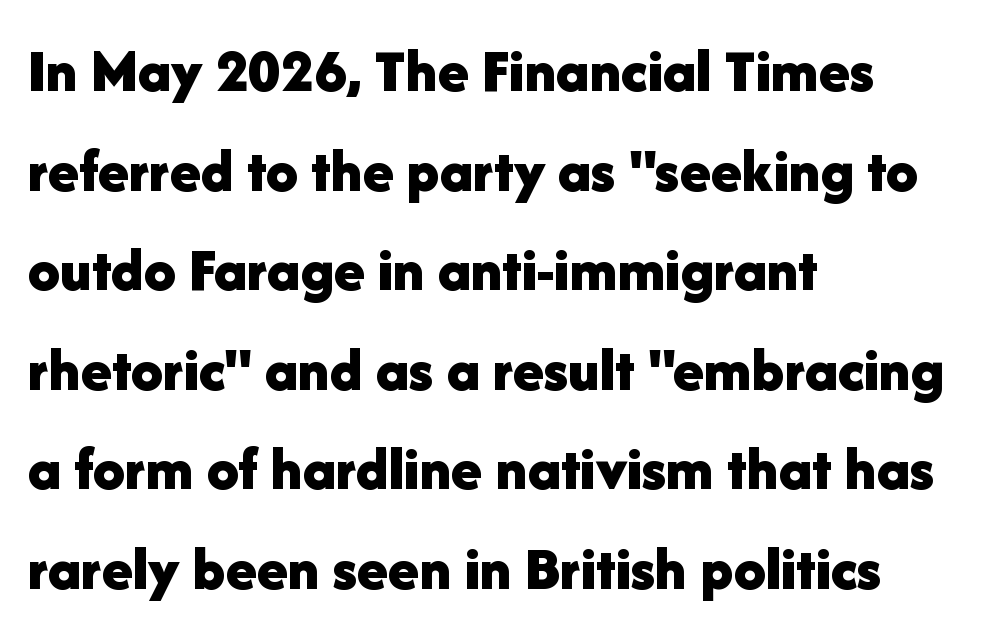
The image shows 63 px bold sans-serif type, upright; set left-aligned, normal line spacing (1.58x), normal letter spacing, not underlined; low stroke contrast and a medium x-height.
